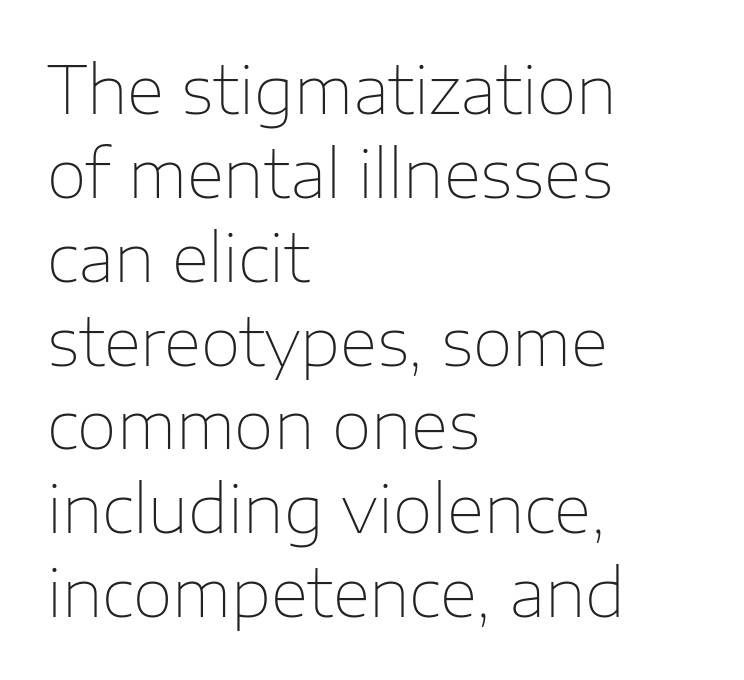
Glyph-to-glyph distance matches everyday printed text. The ragged edge is on the right, which tells us the setting is flush left. Quick note: interline space is typical. Each letter keeps its own natural width here, so spacing adapts to shape. This is roman type, the default non-slanted kind.
